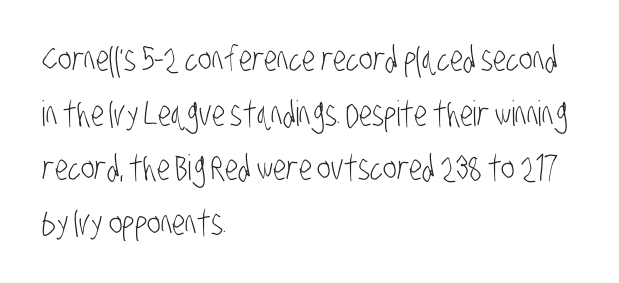
{"serif": "no", "bold": "no", "weight": "light", "width": "condensed", "stroke_contrast": "low", "x_height": "large", "monospaced": "no", "underline": "no", "align": "left", "line_spacing": "normal", "line_spacing_ratio": 1.56, "letter_spacing": "normal", "letter_spacing_em": 0.0, "glyph_px": 35}
